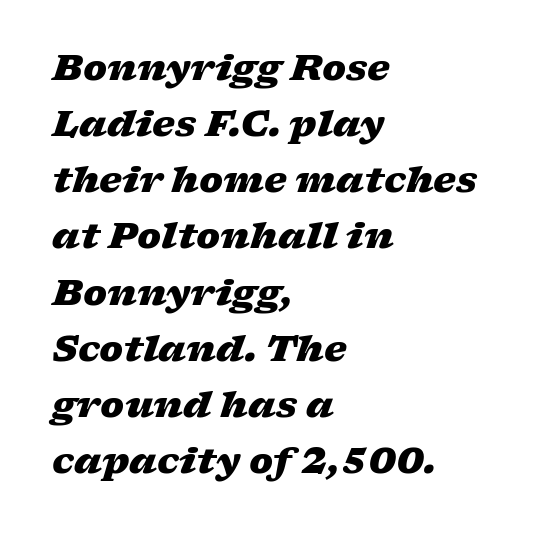
{"italic": "yes", "lean": "right", "slant_degrees": 17, "bold": "yes", "weight": "heavy", "width": "wide", "stroke_contrast": "low", "x_height": "medium", "monospaced": "no", "underline": "no", "align": "left", "line_spacing": "normal", "line_spacing_ratio": 1.56, "letter_spacing": "normal", "letter_spacing_em": 0.0, "glyph_px": 36}
